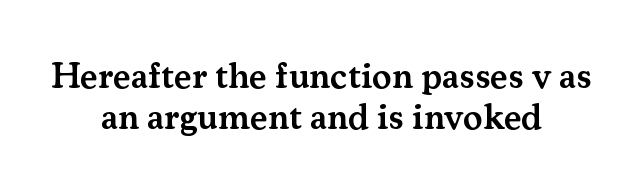
{"serif": "yes", "italic": "no", "bold": "semi", "weight": "semibold", "width": "normal", "stroke_contrast": "medium", "x_height": "small", "monospaced": "no", "underline": "no", "align": "center", "line_spacing": "tight", "line_spacing_ratio": 1.1, "letter_spacing": "normal", "letter_spacing_em": 0.0, "glyph_px": 37}
